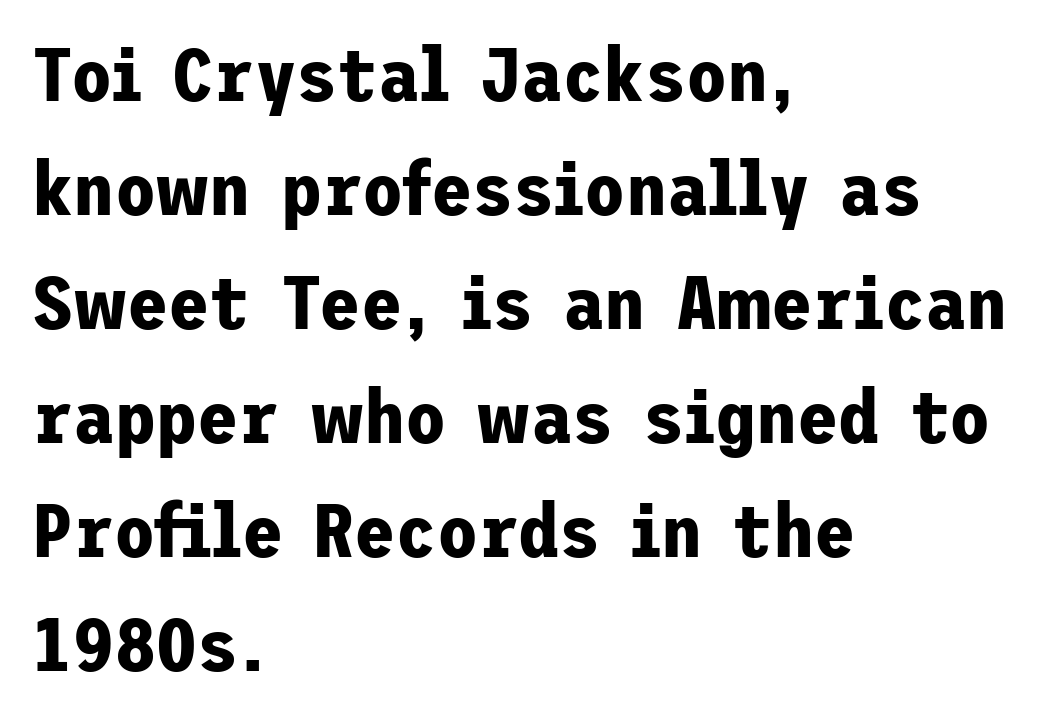
A full-strength bold gives these letters their thick strokes. Typeset ragged right — the left edge is the straight one. A typesetter would call this zero additional tracking. The vertical gap from one line to the next is medium.
